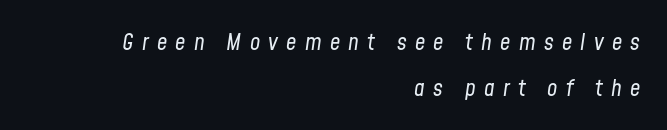
{"italic": "yes", "lean": "right", "slant_degrees": 8, "bold": "no", "underline": "no", "align": "right", "line_spacing": "loose", "line_spacing_ratio": 2.01, "letter_spacing": "wide", "letter_spacing_em": 0.36, "glyph_px": 23}
